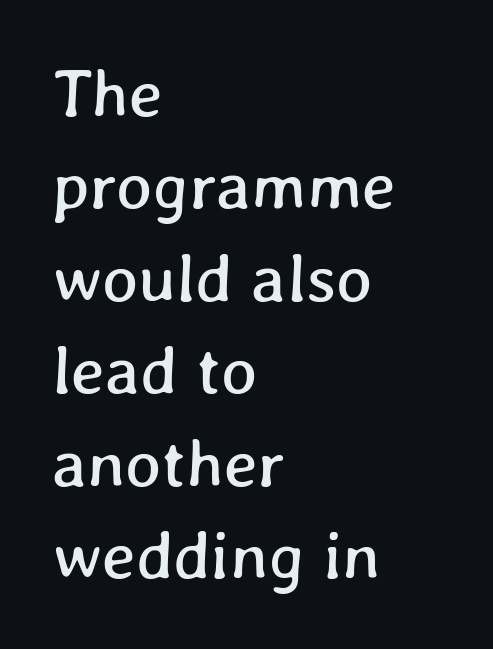
The image shows 68 px text type; set left-aligned, normal line spacing (1.36x), normal letter spacing, not underlined; low stroke contrast and a medium x-height.
